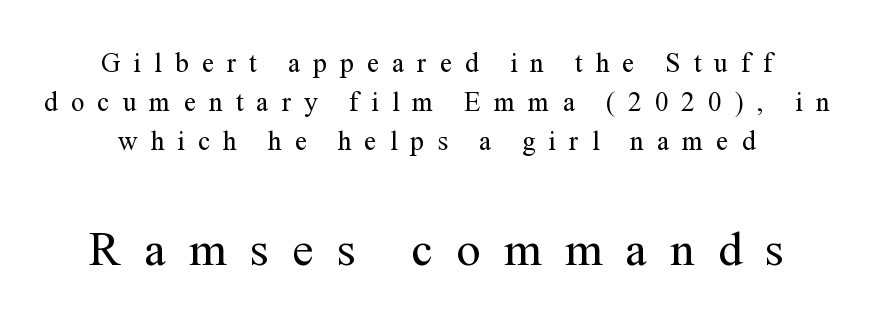
These two chunks differ in scale, with the bottom chunk taking the larger measure. A clean baseline with only descenders dipping below it. The font is comparable to plain body text, perhaps lighter. Ordinary non-slanted type is in use.
